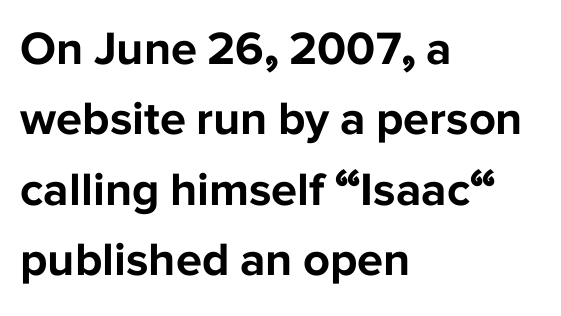
Casual observation: everything's shoved over to the left. Ascenders rise straight up at ninety degrees. The passage shown is typed in a proportional face where columns would drift. Note: no serifs on the glyphs.
